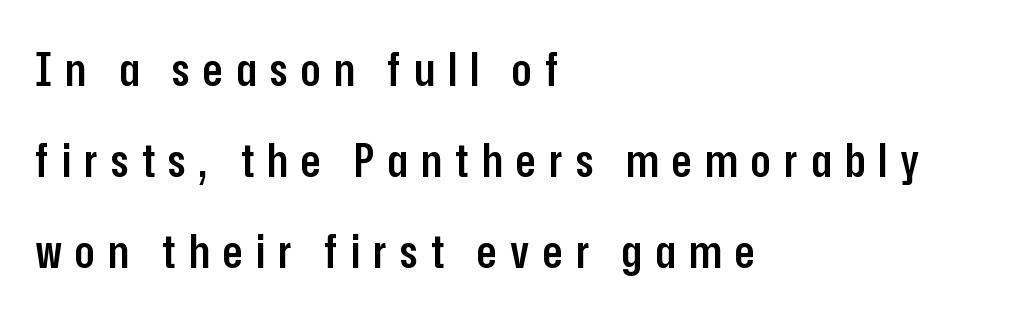
{"serif": "no", "italic": "no", "bold": "semi", "weight": "semibold", "width": "condensed", "stroke_contrast": "low", "x_height": "medium", "monospaced": "no", "underline": "no", "align": "left", "line_spacing": "loose", "line_spacing_ratio": 1.98, "letter_spacing": "wide", "letter_spacing_em": 0.29, "glyph_px": 46}
